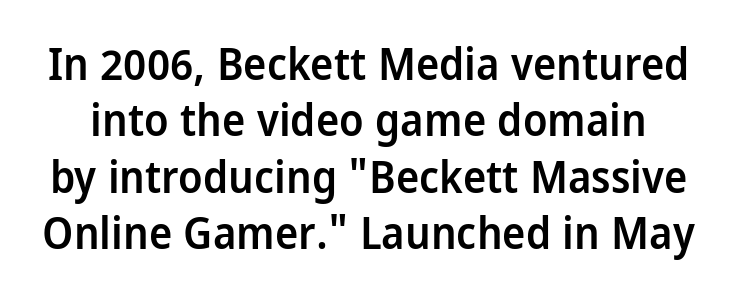
The image shows 44 px semibold, condensed sans-serif type, upright; set normal line spacing (1.28x), normal letter spacing, not underlined; low stroke contrast and a large x-height.
